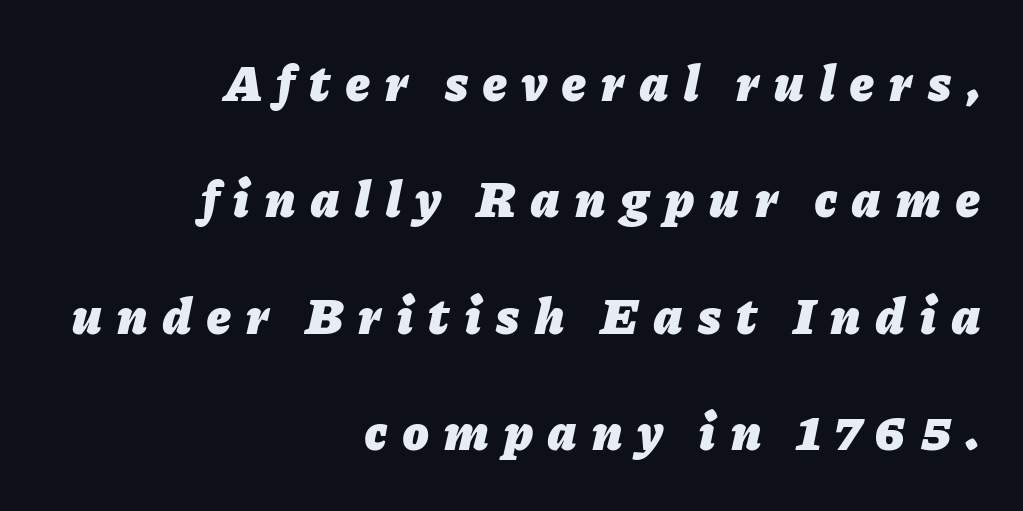
Beneath every word, the page is bare. The rendering uses a bold face; every stroke is thick and dark. The rendering applies a slant to the glyphs. Line ends are locked; line starts wander. The rendering inserts visible extra space after every character. You could fit nearly another row in the gap between these rows.
